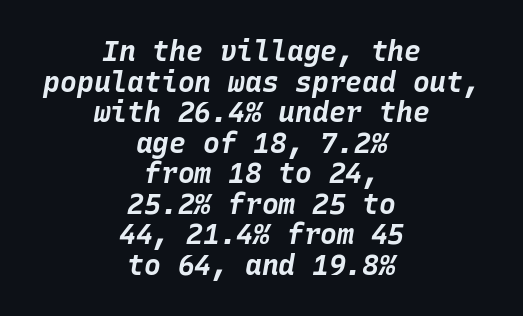
{"italic": "yes", "lean": "right", "slant_degrees": 10, "bold": "yes", "weight": "bold", "width": "normal", "stroke_contrast": "low", "x_height": "large", "monospaced": "yes", "underline": "no", "align": "center", "line_spacing": "tight", "line_spacing_ratio": 1.09, "letter_spacing": "normal", "letter_spacing_em": 0.0, "glyph_px": 28}
